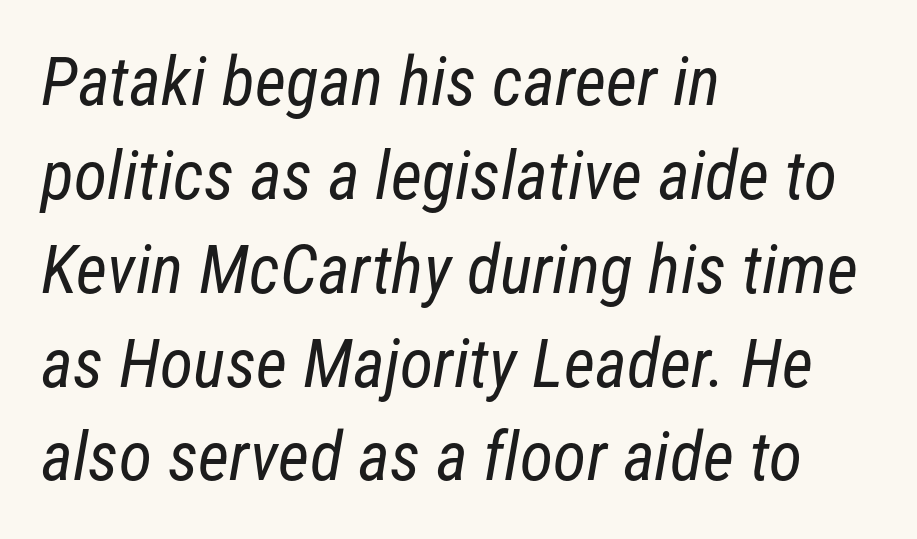
The letters advance in unequal steps, a hallmark of proportional type. How are the letters spaced? Ordinarily, with no added tracking. Normally led — the rows are evenly, conventionally spaced. The rendering shows plain stroke endings on the letterforms — a sans-serif design. Is the block centered? No — it sits flush against the left margin. Anything drawn beneath the words? Only blank space.
